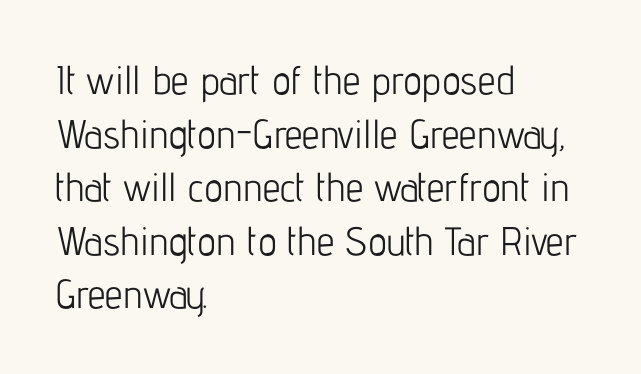
Q: Is the text bold? A: No.
Q: Is the text italic (slanted)? A: No, it is upright.
Q: Is the typeface a serif or a sans-serif typeface? A: Sans-serif.
Q: Is the text underlined? A: No.
Q: How is the paragraph aligned? A: Left-aligned.
Q: Is the spacing between letters normal or unusually wide? A: Normal.
Q: Is the spacing between lines tight, normal or loose? A: Normal.
Q: Width (condensed, normal, or wide)? A: Condensed.
Q: Stroke contrast? A: Low.
Q: x-height? A: Medium.
Q: Monospaced? A: No.
